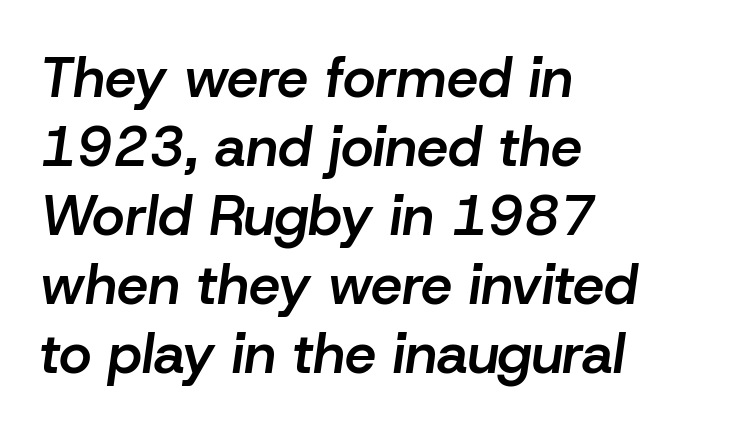
{"italic": "yes", "lean": "right", "slant_degrees": 8, "bold": "semi", "weight": "semibold", "width": "normal", "stroke_contrast": "low", "x_height": "medium", "monospaced": "no", "underline": "no", "align": "left", "line_spacing_ratio": 1.23, "letter_spacing": "normal", "letter_spacing_em": 0.0, "glyph_px": 56}
